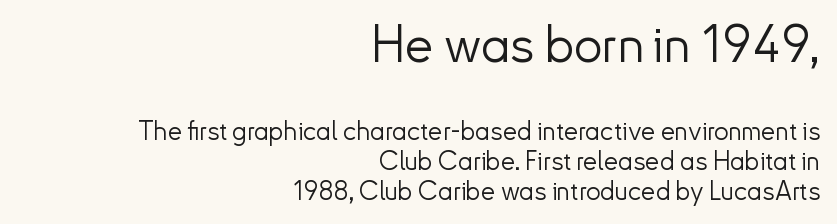
The image shows 51 px light sans-serif type, upright; set right-aligned, line spacing 1.16x, normal letter spacing, not underlined; the first (top) block is 1.96x larger; low stroke contrast and a small x-height.
